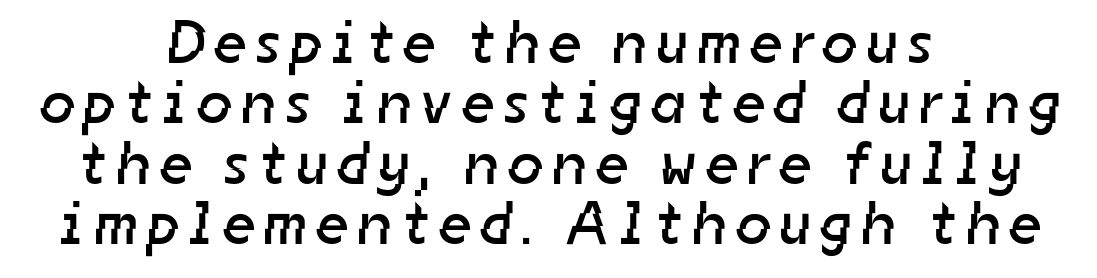
{"serif": "no", "bold": "no", "weight": "regular", "width": "normal", "stroke_contrast": "low", "x_height": "medium", "monospaced": "no", "underline": "no", "align": "center", "line_spacing": "tight", "line_spacing_ratio": 0.99, "glyph_px": 61}
